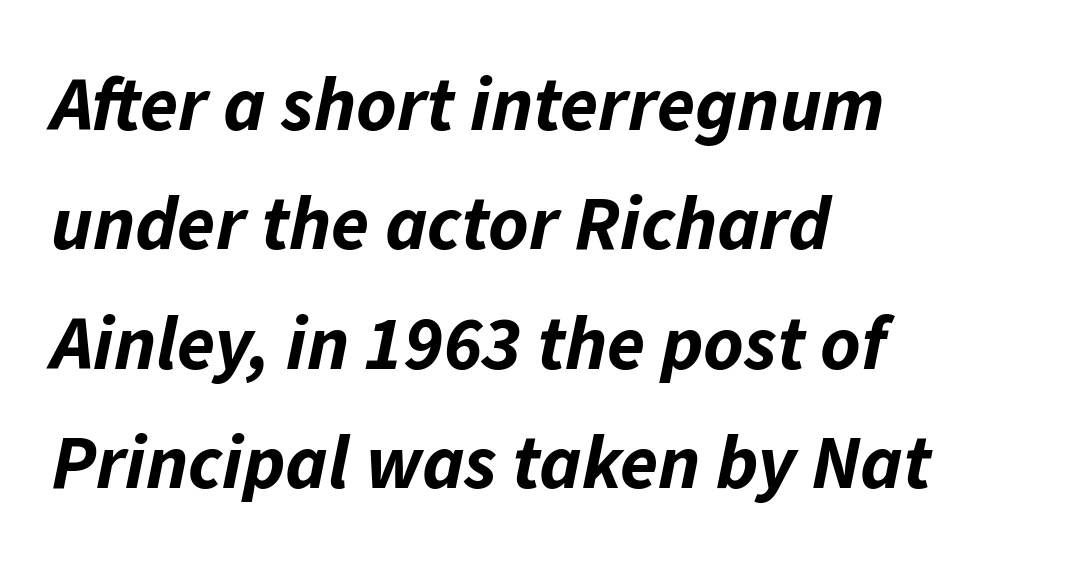
Q: Is the text bold? A: Yes.
Q: Is the text italic (slanted)? A: Yes, it leans right by about 11 degrees.
Q: Is the text underlined? A: No.
Q: How is the paragraph aligned? A: Left-aligned.
Q: Is the spacing between letters normal or unusually wide? A: Normal.
Q: Is the spacing between lines tight, normal or loose? A: Normal.
Q: Width (condensed, normal, or wide)? A: Normal.
Q: Stroke contrast? A: Low.
Q: x-height? A: Medium.
Q: Monospaced? A: No.
